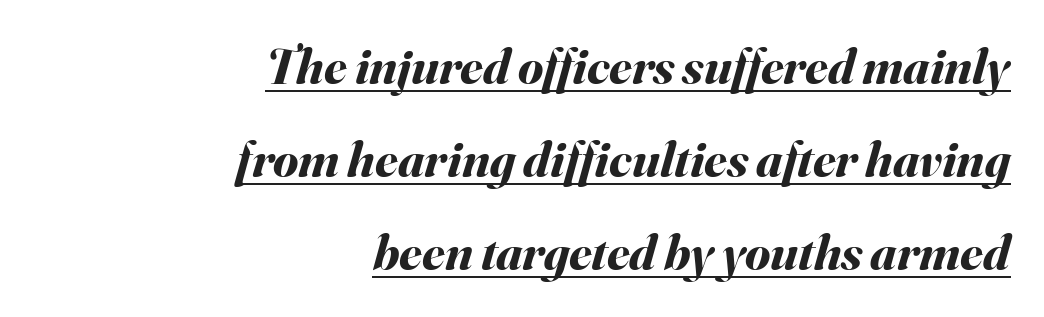
Beneath each row of characters lies a ruled line. This sample has the flowing, uneven cadence of proportional lettering. The rendering anchors every line to the right-hand side. Italic? Definitely — the glyphs are oblique. Does extra space separate the letters? No, they use regular spacing. Bold? Absolutely — the strokes are thick and heavy.
